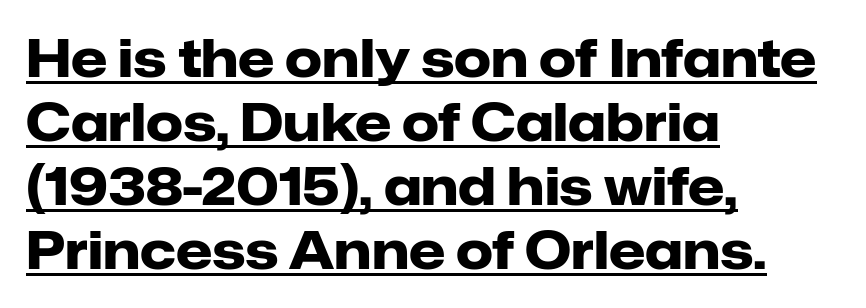
Vertical strokes here are truly vertical. Is the letter spacing exaggerated? No — it looks like the ordinary default. The passage shown is underscored from start to finish. Horizontally, the lines are justified to the leading edge only. Proportional: the letters do not fall into vertical columns.
